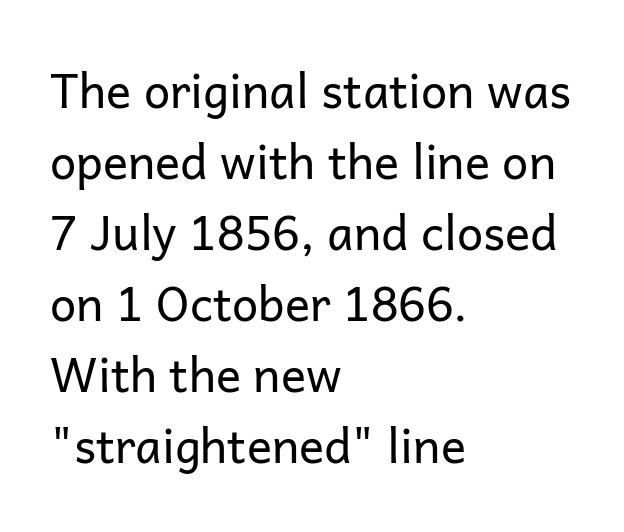
Q: Is the text bold? A: No.
Q: Is the text italic (slanted)? A: No, it is upright.
Q: Is the typeface a serif or a sans-serif typeface? A: Sans-serif.
Q: Is the text underlined? A: No.
Q: How is the paragraph aligned? A: Left-aligned.
Q: Is the spacing between letters normal or unusually wide? A: Normal.
Q: Is the spacing between lines tight, normal or loose? A: Normal.
Q: Width (condensed, normal, or wide)? A: Normal.
Q: Stroke contrast? A: Low.
Q: x-height? A: Medium.
Q: Monospaced? A: No.
